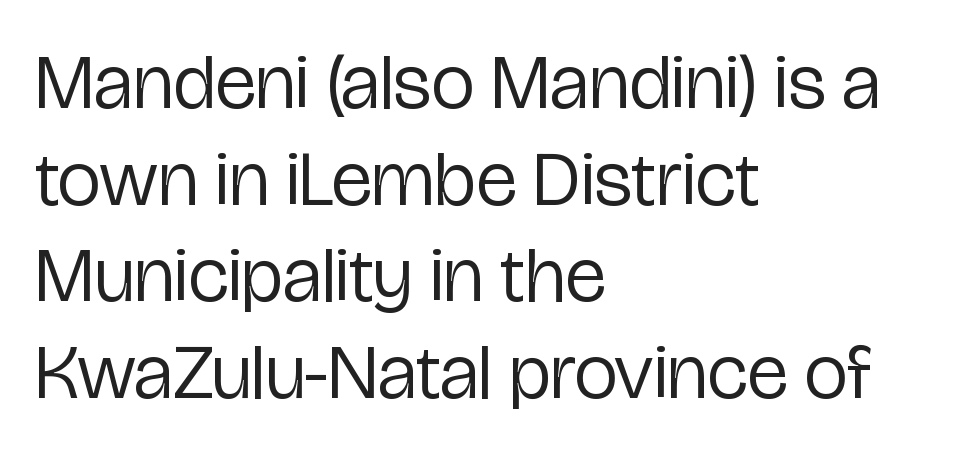
The image shows 78 px regular-weight, condensed sans-serif type, upright; set left-aligned, line spacing 1.24x, normal letter spacing, not underlined; low stroke contrast and a medium x-height.
